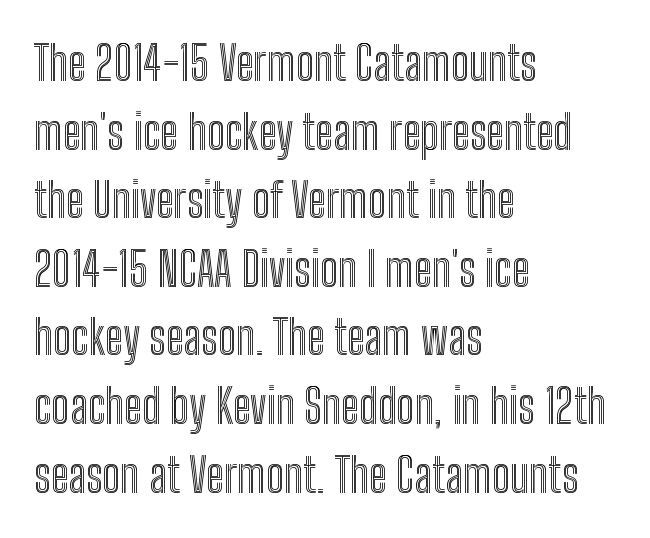
The image shows 47 px condensed type, upright; set left-aligned, normal line spacing (1.46x), normal letter spacing, not underlined; a medium x-height.
